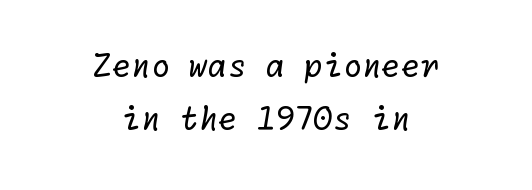
Q: Is the text bold? A: No.
Q: Is the typeface a serif or a sans-serif typeface? A: Sans-serif.
Q: Is the text underlined? A: No.
Q: How is the paragraph aligned? A: Centered.
Q: Is the spacing between letters normal or unusually wide? A: Normal.
Q: Width (condensed, normal, or wide)? A: Normal.
Q: Stroke contrast? A: Low.
Q: x-height? A: Medium.
